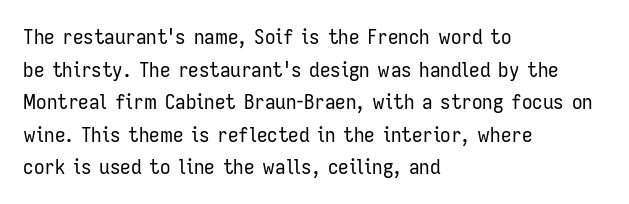
Q: Is the text bold? A: No.
Q: Is the text italic (slanted)? A: No, it is upright.
Q: Is the text underlined? A: No.
Q: How is the paragraph aligned? A: Left-aligned.
Q: Is the spacing between letters normal or unusually wide? A: Normal.
Q: Is the spacing between lines tight, normal or loose? A: Normal.
